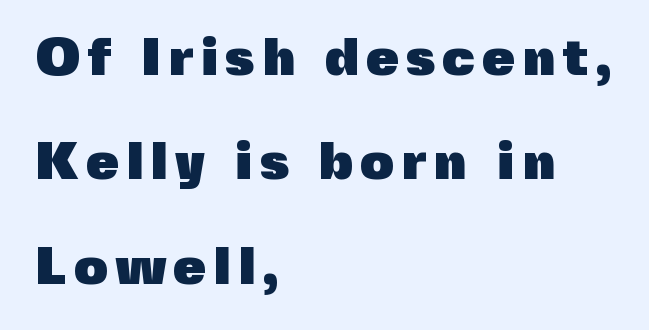
{"serif": "no", "italic": "no", "bold": "yes", "weight": "heavy", "width": "normal", "x_height": "medium", "monospaced": "no", "underline": "no", "align": "left", "line_spacing": "loose", "line_spacing_ratio": 1.97, "glyph_px": 53}
